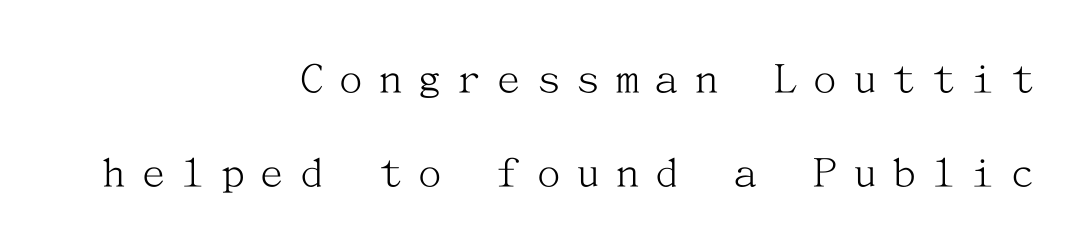
Q: Is the text bold? A: No.
Q: Is the text italic (slanted)? A: No, it is upright.
Q: Is the typeface a serif or a sans-serif typeface? A: Serif.
Q: Is the text underlined? A: No.
Q: How is the paragraph aligned? A: Right-aligned.
Q: Is the spacing between letters normal or unusually wide? A: Unusually wide.
Q: Is the spacing between lines tight, normal or loose? A: Loose.
Q: Width (condensed, normal, or wide)? A: Normal.
Q: Stroke contrast? A: Medium.
Q: x-height? A: Medium.
